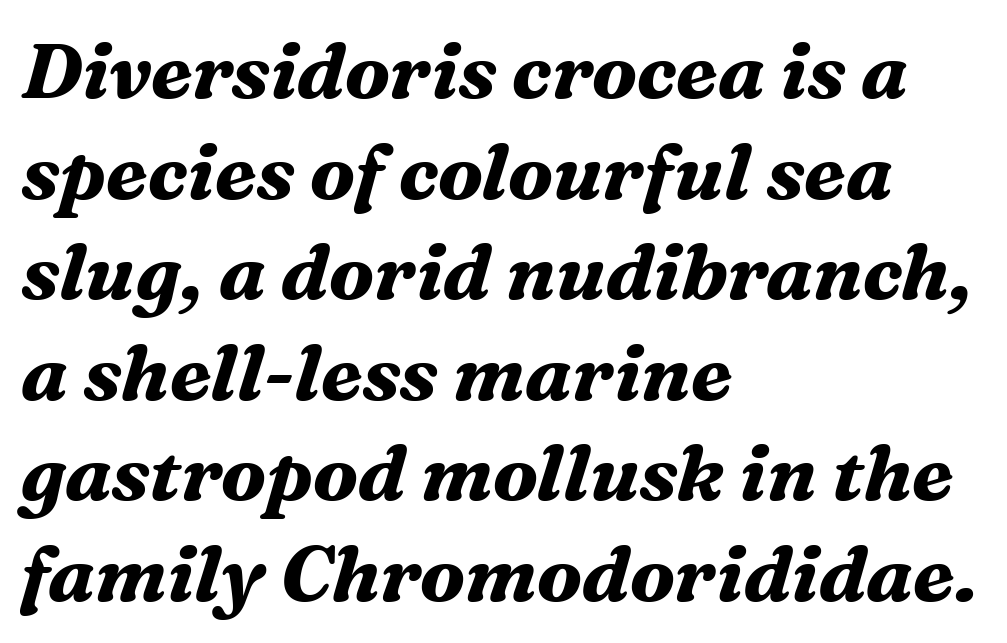
{"serif": "yes", "italic": "yes", "lean": "right", "slant_degrees": 16, "bold": "yes", "weight": "bold", "width": "normal", "stroke_contrast": "medium", "x_height": "medium", "monospaced": "no", "underline": "no", "align": "left", "line_spacing": "normal", "line_spacing_ratio": 1.29, "letter_spacing": "normal", "letter_spacing_em": 0.0, "glyph_px": 78}
